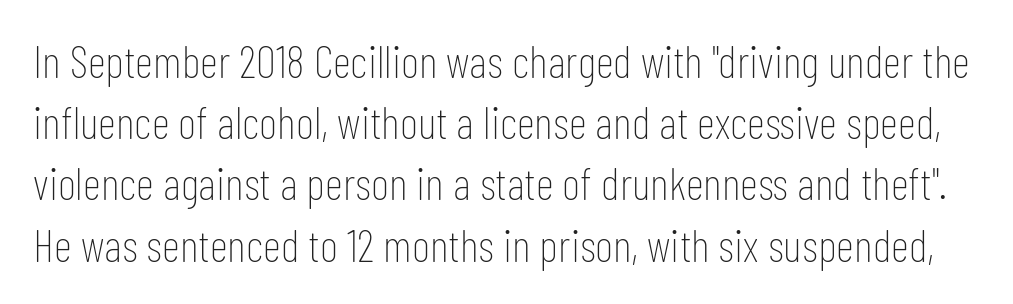
The weight tops out at a normal text grade. Words appear dense and cohesive because spacing is normal. Note the varied advance widths — an 'i' is clearly narrower than an 'm'. Honestly, there is no underline to notice here at all. Examine the stroke ends and you'll find no serifs.
